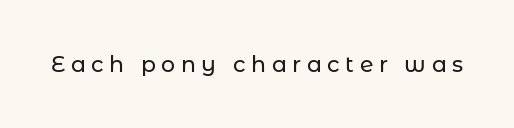
The image shows 22 px text type, upright; set unusually wide letter spacing (+0.25 em), not underlined.
